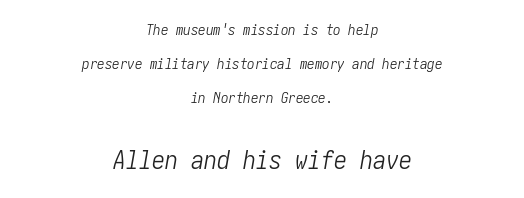
The image shows 26 px text type, italic (leaning right); set centered, loose line spacing (2.28x), normal letter spacing, not underlined; the second (bottom) block is 1.73x larger.
